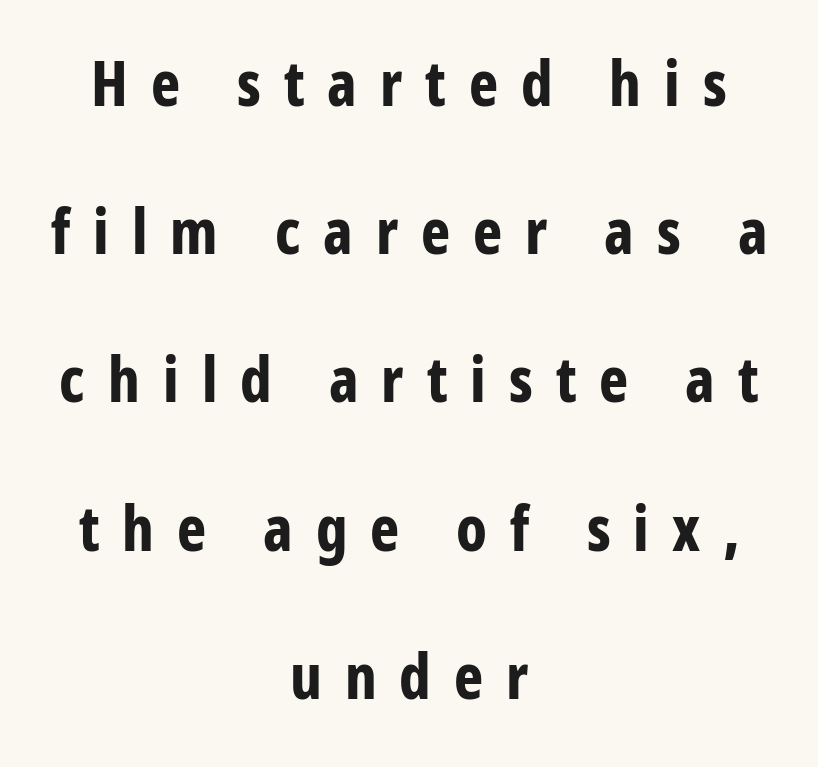
Tracking here is generous; glyphs stand well apart from one another. These lines were composed using upright roman letters. To sum up the face: it is a sans, with no serifs. A full-strength bold gives these letters their thick strokes. Is the block centered? Yes — each line is placed symmetrically about the middle.
